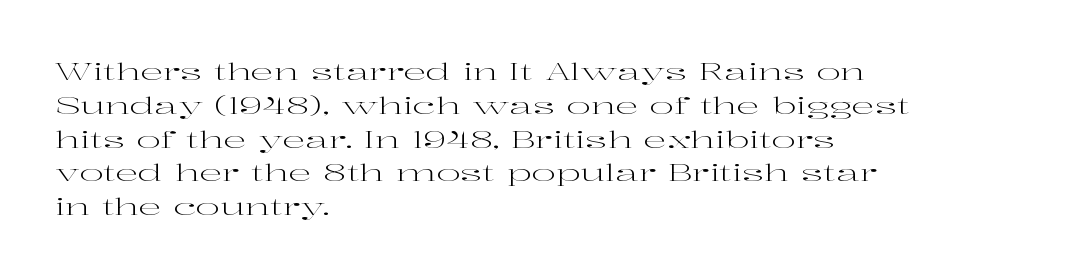
The image shows 23 px text type, upright; set left-aligned, normal line spacing (1.47x), normal letter spacing, not underlined.
